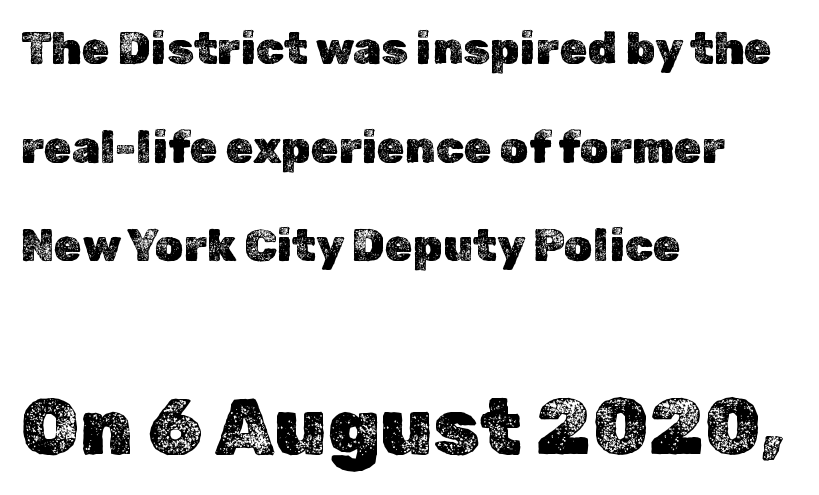
{"italic": "no", "width": "normal", "x_height": "medium", "monospaced": "no", "underline": "no", "align": "left", "line_spacing": "loose", "line_spacing_ratio": 2.19, "letter_spacing": "normal", "letter_spacing_em": 0.0, "larger_block": "second", "size_ratio": 1.76, "glyph_px": 79}
